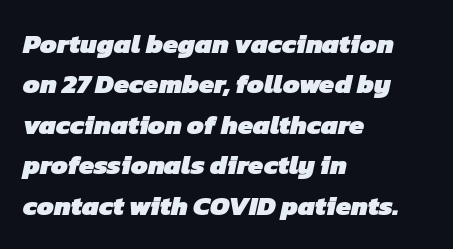
{"bold": "yes", "underline": "no", "align": "left", "line_spacing": "normal", "line_spacing_ratio": 1.5, "letter_spacing": "normal", "letter_spacing_em": 0.0, "glyph_px": 27}
